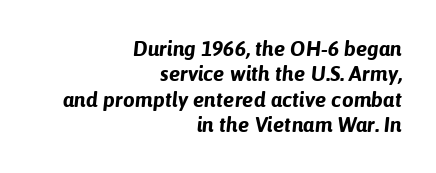
These lines are set flush right with a ragged left edge. Short note: letters normally spaced. Thick stems and heavy bowls — unmistakably bold. The letters are slanted; this is an italic face. Any mark beneath the type? The region is blank.
